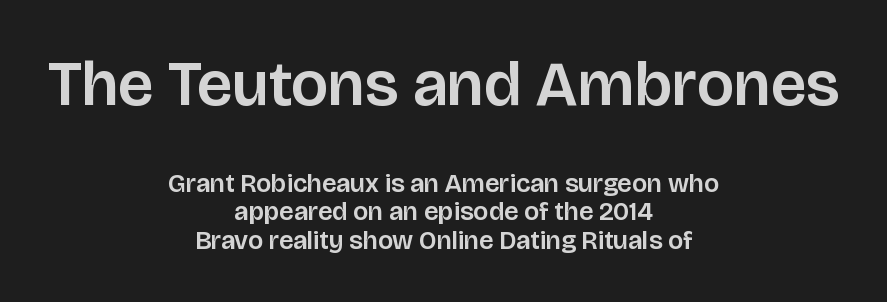
The image shows 64 px sans-serif type, upright; set centered, tight line spacing (1.1x), normal letter spacing, not underlined; the first (top) block is 2.46x larger; low stroke contrast and a large x-height.
